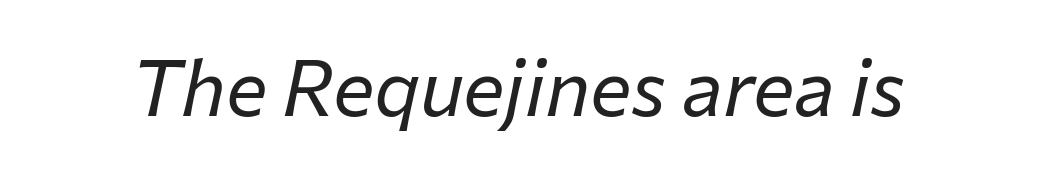
{"italic": "yes", "lean": "right", "slant_degrees": 12, "bold": "no", "weight": "regular", "width": "normal", "stroke_contrast": "low", "x_height": "medium", "monospaced": "no", "underline": "no", "letter_spacing": "normal", "letter_spacing_em": 0.0, "glyph_px": 78}
